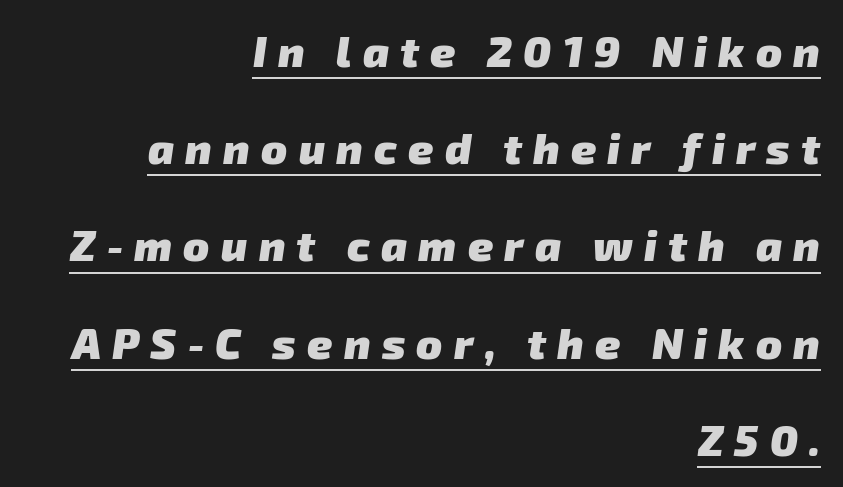
Q: Is the text bold? A: Yes.
Q: Is the typeface a serif or a sans-serif typeface? A: Sans-serif.
Q: Is the text underlined? A: Yes.
Q: How is the paragraph aligned? A: Right-aligned.
Q: Is the spacing between letters normal or unusually wide? A: Unusually wide.
Q: Is the spacing between lines tight, normal or loose? A: Loose.
Q: Width (condensed, normal, or wide)? A: Normal.
Q: Stroke contrast? A: Low.
Q: x-height? A: Medium.
Q: Monospaced? A: No.
